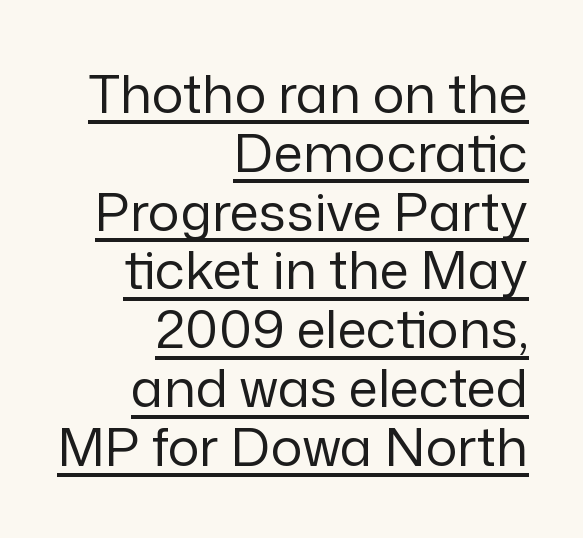
Q: Is the text bold? A: No.
Q: Is the text italic (slanted)? A: No, it is upright.
Q: Is the typeface a serif or a sans-serif typeface? A: Sans-serif.
Q: Is the text underlined? A: Yes.
Q: How is the paragraph aligned? A: Right-aligned.
Q: Is the spacing between letters normal or unusually wide? A: Normal.
Q: Is the spacing between lines tight, normal or loose? A: Tight.
Q: Width (condensed, normal, or wide)? A: Normal.
Q: Stroke contrast? A: Low.
Q: x-height? A: Medium.
Q: Monospaced? A: No.
